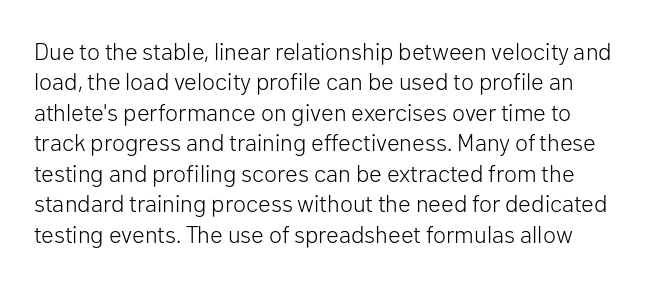
Q: Is the text bold? A: No.
Q: Is the text italic (slanted)? A: No, it is upright.
Q: Is the text underlined? A: No.
Q: Is the spacing between letters normal or unusually wide? A: Normal.
Q: Is the spacing between lines tight, normal or loose? A: Normal.
